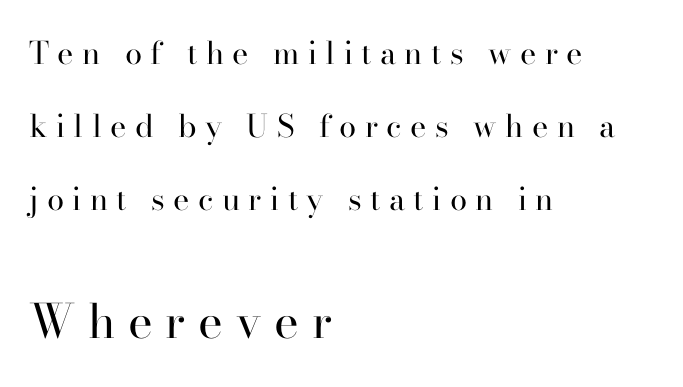
Counters stay open thanks to moderate or lighter strokes. Ascenders rise straight up at ninety degrees. This block would shrink considerably if given ordinary leading; it's expanded now. This rendering employs a face with finishing strokes, i.e., a serif. Just letters on the line, the space beneath them empty. Honestly, the letter spacing is so wide it's the main thing you notice.
